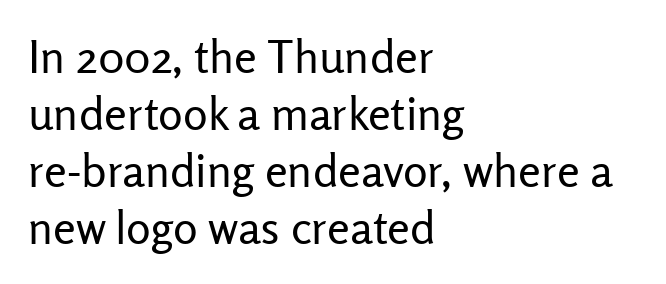
On a weight scale, this lands at 450 or below. Ascenders rise straight up at ninety degrees. Caption: multi-line text, flush left, ragged right. Here the designer chose a conventional face with non-uniform glyph widths. The characters display no serif detailing; their extremities are plain.
